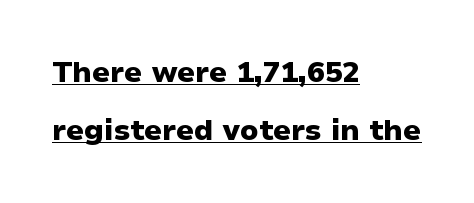
{"serif": "no", "italic": "no", "bold": "yes", "weight": "heavy", "width": "normal", "stroke_contrast": "low", "x_height": "medium", "monospaced": "no", "underline": "yes", "align": "left", "line_spacing": "loose", "line_spacing_ratio": 2.0, "letter_spacing": "normal", "letter_spacing_em": 0.0, "glyph_px": 29}
